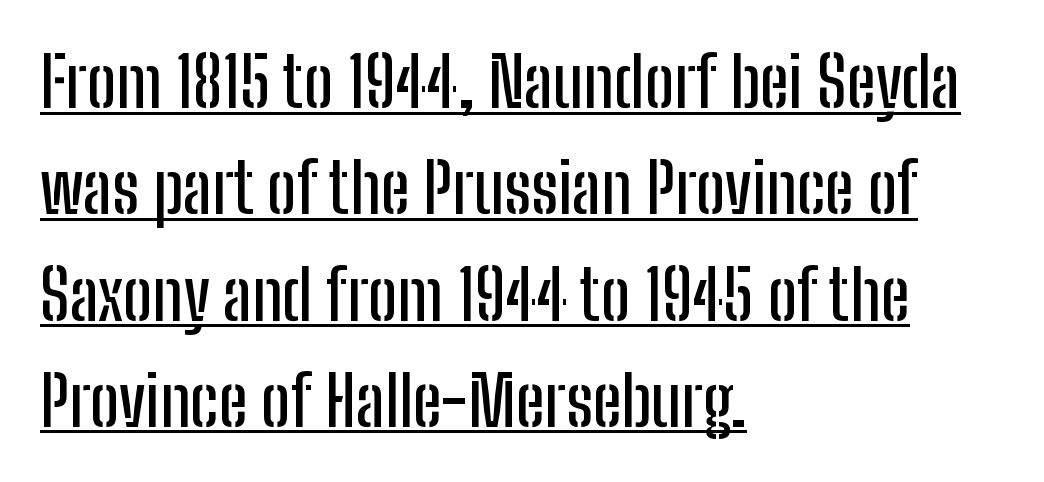
{"serif": "no", "italic": "no", "width": "condensed", "stroke_contrast": "low", "x_height": "medium", "monospaced": "no", "underline": "yes", "align": "left", "line_spacing": "normal", "line_spacing_ratio": 1.54, "letter_spacing": "normal", "letter_spacing_em": 0.0, "glyph_px": 69}
